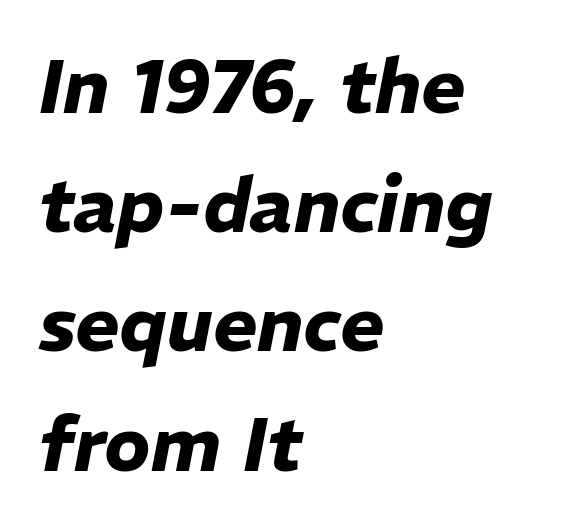
Q: Is the text bold? A: Yes.
Q: Is the text italic (slanted)? A: Yes, it leans right by about 11 degrees.
Q: Is the text underlined? A: No.
Q: How is the paragraph aligned? A: Left-aligned.
Q: Is the spacing between letters normal or unusually wide? A: Normal.
Q: Is the spacing between lines tight, normal or loose? A: Normal.
Q: Width (condensed, normal, or wide)? A: Normal.
Q: Stroke contrast? A: Low.
Q: x-height? A: Medium.
Q: Monospaced? A: No.
